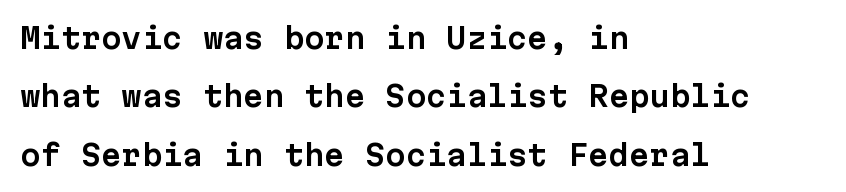
The area under the type is left untouched. Upright lettering throughout. The tracking reads as untouched default to a designer's eye. This sample has the even, mechanical cadence of fixed-width lettering. Quick note: interline space is abundant.
